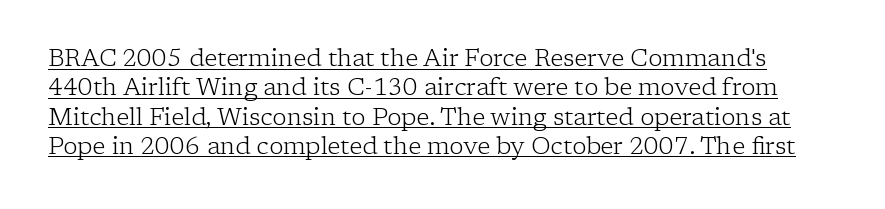
Q: Is the text bold? A: No.
Q: Is the text italic (slanted)? A: No, it is upright.
Q: Is the text underlined? A: Yes.
Q: Is the spacing between letters normal or unusually wide? A: Normal.
